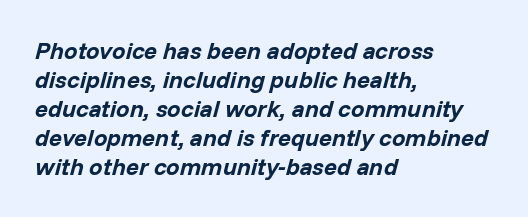
This sample uses plain, unmodified letter spacing. Check under the words: just untouched page. These lines carry a lot of weight — the face is fully bold. Compared with a centered layout, this one pins lines to the left instead.
